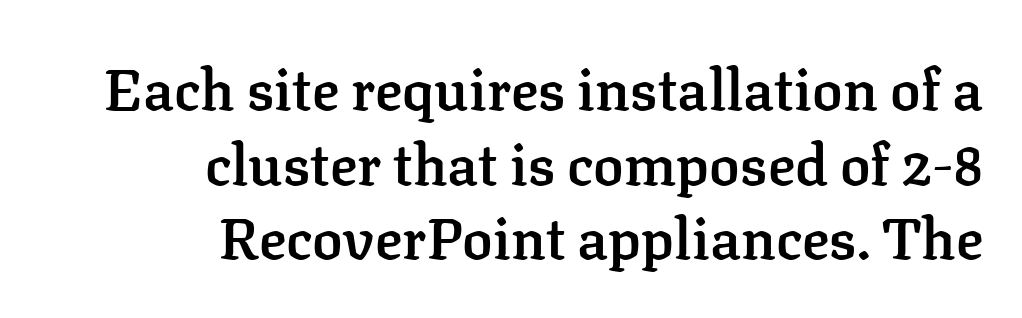
The letters carry serifs — small finishing strokes at the ends of their stems. These lines keep a tight, regular rhythm from letter to letter. This rendering features lettering with no underline. Typeset ragged left — the right edge is the straight one. Set as a demibold, roughly 600 on the weight scale.
